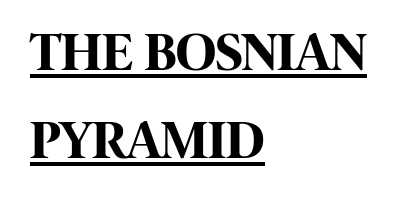
The image shows 55 px bold, condensed sans-serif type, upright; set left-aligned, normal line spacing (1.6x), normal letter spacing, underlined; high stroke contrast and a large x-height.
